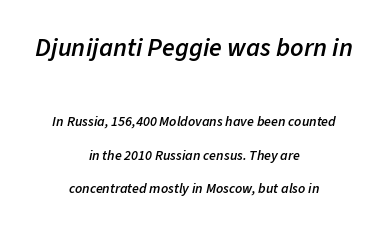
Anything drawn beneath the words? Only blank space. Honestly, the rows look like they've been pulled way apart. Every letter is mildly thick-stroked: semibold rather than bold. The initial chunk of copy outweighs the following chunk in type size.
